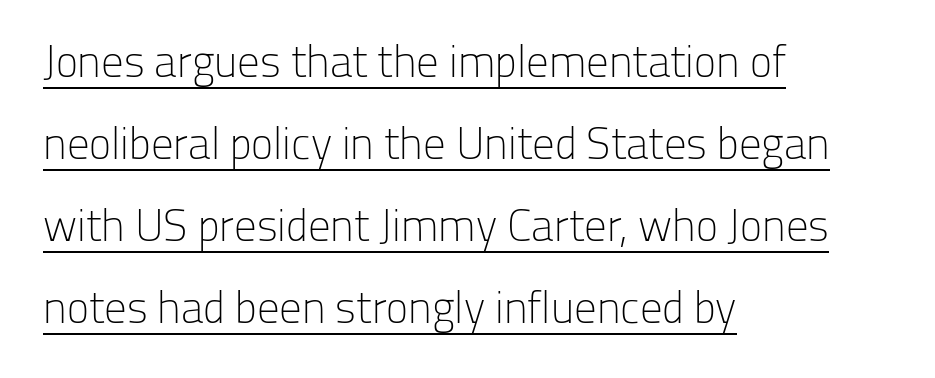
The image shows 45 px light sans-serif type, upright; set left-aligned, line spacing 1.82x, normal letter spacing, underlined; low stroke contrast and a medium x-height.
